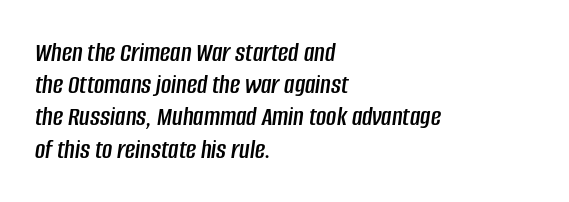
Q: Is the text italic (slanted)? A: Yes, it leans right by about 8 degrees.
Q: Is the text underlined? A: No.
Q: How is the paragraph aligned? A: Left-aligned.
Q: Is the spacing between letters normal or unusually wide? A: Normal.
Q: Is the spacing between lines tight, normal or loose? A: Tight.
Q: Width (condensed, normal, or wide)? A: Condensed.
Q: Stroke contrast? A: Low.
Q: x-height? A: Large.
Q: Monospaced? A: No.
